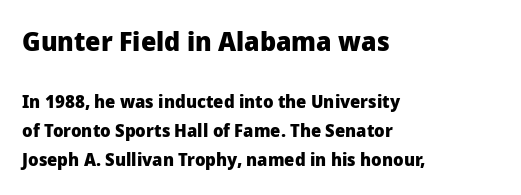
Q: Is the text bold? A: Yes.
Q: Is the text italic (slanted)? A: No, it is upright.
Q: Is the text underlined? A: No.
Q: How is the paragraph aligned? A: Left-aligned.
Q: Is the spacing between letters normal or unusually wide? A: Normal.
Q: Is the spacing between lines tight, normal or loose? A: Normal.
Q: Which block of text is set in a larger size, the first (top) or the second (bottom)? A: The first (top) one.
